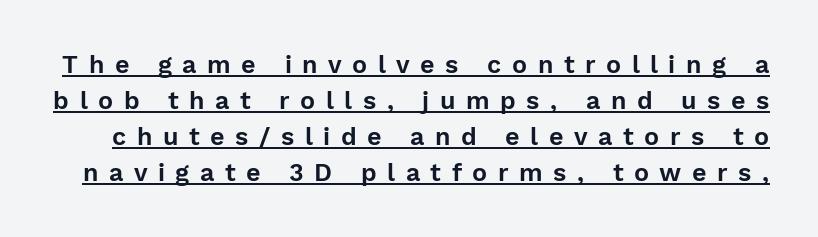
The image shows 25 px text type, upright; set normal line spacing (1.44x), unusually wide letter spacing (+0.42 em), underlined.
